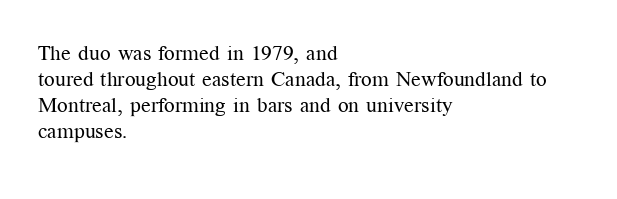
Q: Is the text bold? A: No.
Q: Is the text italic (slanted)? A: No, it is upright.
Q: Is the text underlined? A: No.
Q: How is the paragraph aligned? A: Left-aligned.
Q: Is the spacing between letters normal or unusually wide? A: Normal.
